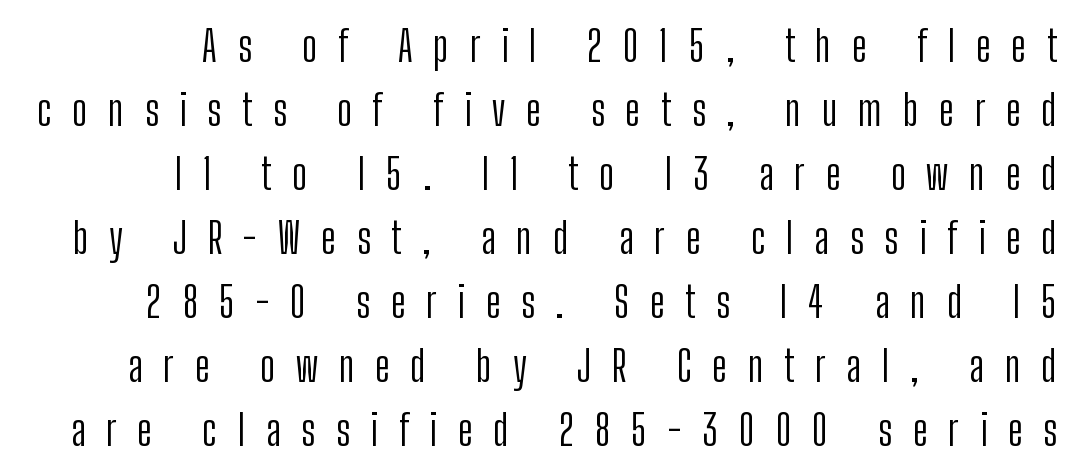
Q: Is the text bold? A: No.
Q: Is the text italic (slanted)? A: No, it is upright.
Q: Is the typeface a serif or a sans-serif typeface? A: Sans-serif.
Q: Is the text underlined? A: No.
Q: Is the spacing between letters normal or unusually wide? A: Unusually wide.
Q: Is the spacing between lines tight, normal or loose? A: Normal.
Q: Width (condensed, normal, or wide)? A: Condensed.
Q: Stroke contrast? A: Low.
Q: x-height? A: Medium.
Q: Monospaced? A: No.
